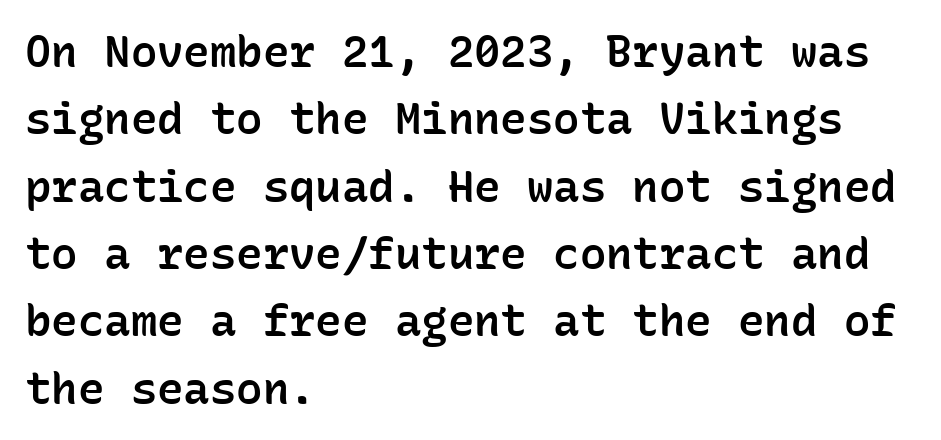
{"serif": "no", "italic": "no", "bold": "semi", "weight": "semibold", "width": "normal", "stroke_contrast": "low", "x_height": "medium", "monospaced": "yes", "underline": "no", "align": "left", "line_spacing": "normal", "line_spacing_ratio": 1.53, "letter_spacing": "normal", "letter_spacing_em": 0.0, "glyph_px": 44}
